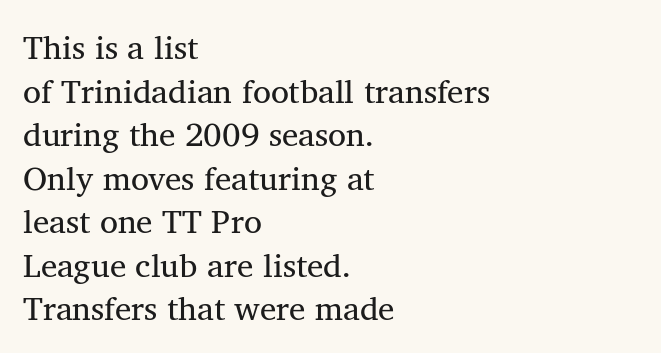
{"serif": "yes", "italic": "no", "bold": "no", "weight": "regular", "width": "normal", "stroke_contrast": "medium", "x_height": "medium", "monospaced": "no", "underline": "no", "align": "left", "line_spacing": "normal", "line_spacing_ratio": 1.32, "letter_spacing": "normal", "letter_spacing_em": 0.0, "glyph_px": 33}
